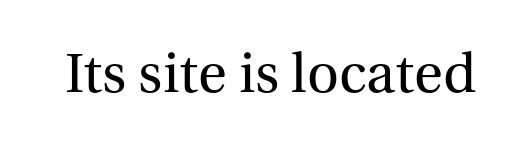
Think standard paragraph weight, or any step lighter than that. Each row of text sits above clean, open space. Nothing unusual about the tracking: characters are spaced as the font intends. If you drew a line through each stem, it would be perfectly vertical. Character widths vary here, with narrow letters taking less room than wide ones.
